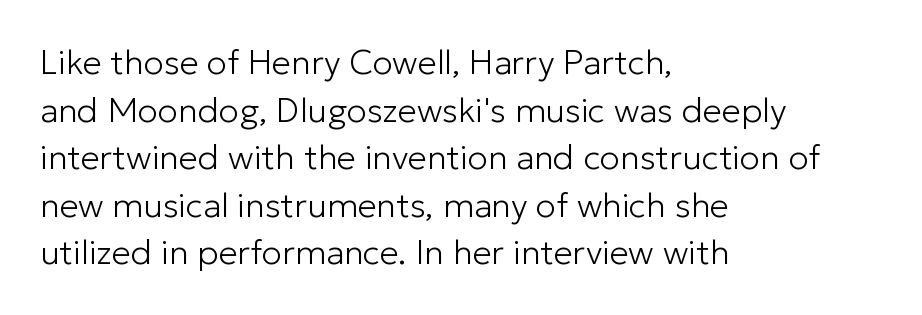
{"serif": "no", "italic": "no", "bold": "no", "weight": "light", "width": "normal", "stroke_contrast": "low", "x_height": "medium", "monospaced": "no", "underline": "no", "align": "left", "line_spacing": "normal", "line_spacing_ratio": 1.4, "letter_spacing": "normal", "letter_spacing_em": 0.0, "glyph_px": 34}
